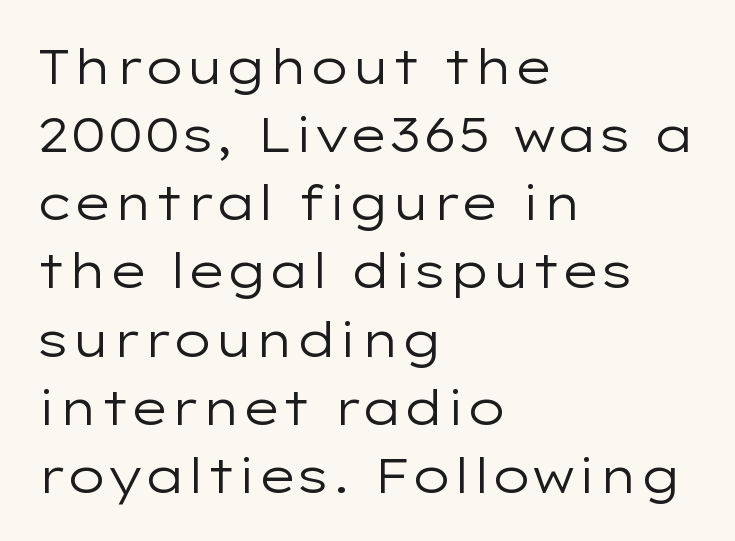
Heft: none added — not bold. Grotesque or geometric, the face here clearly has no serifs. Each row of text sits above clean, open space. In terms of posture, this sample is upright.
